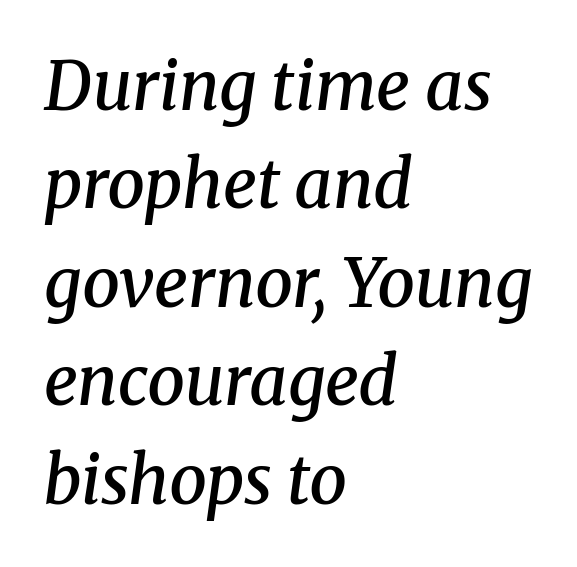
The image shows 67 px semibold serif type, italic (leaning right); set left-aligned, normal line spacing (1.47x), normal letter spacing, not underlined; medium stroke contrast and a medium x-height.
